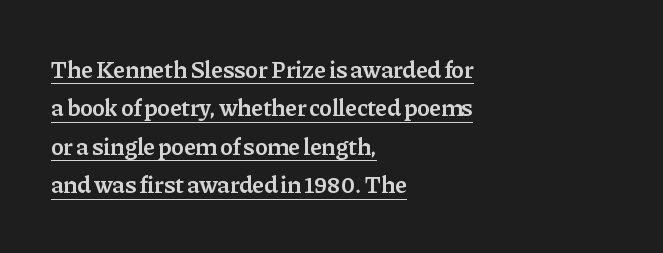
Q: Is the text bold? A: Semi-bold.
Q: Is the text italic (slanted)? A: No, it is upright.
Q: Is the text underlined? A: Yes.
Q: How is the paragraph aligned? A: Left-aligned.
Q: Is the spacing between letters normal or unusually wide? A: Normal.
Q: Is the spacing between lines tight, normal or loose? A: Normal.
